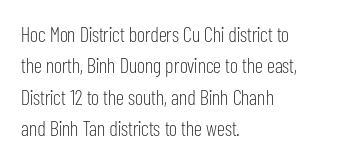
{"italic": "no", "bold": "no", "underline": "no", "align": "left", "line_spacing": "normal", "line_spacing_ratio": 1.5, "letter_spacing": "normal", "letter_spacing_em": 0.0, "glyph_px": 21}
